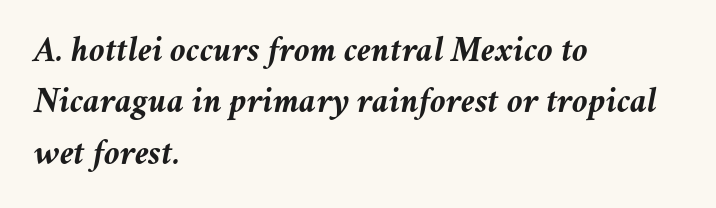
{"italic": "yes", "lean": "right", "slant_degrees": 11, "bold": "yes", "weight": "semibold", "width": "normal", "stroke_contrast": "medium", "x_height": "medium", "monospaced": "no", "underline": "no", "align": "left", "line_spacing": "normal", "line_spacing_ratio": 1.43, "letter_spacing": "normal", "letter_spacing_em": 0.0, "glyph_px": 36}
